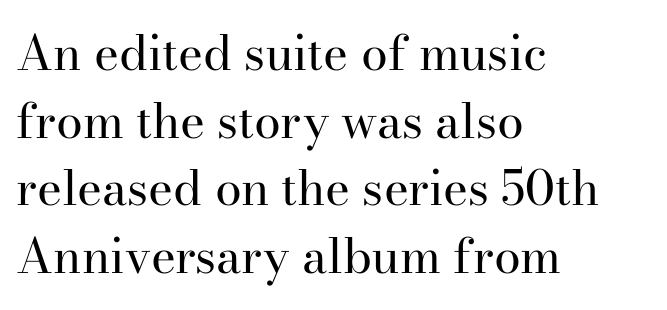
Nobody drew a line under any word here. The characters are drawn with everyday or finer stroke widths. The text block is weighted toward the left margin, trailing off unevenly rightward. Whoever set this chose a conventional vertical rhythm.
